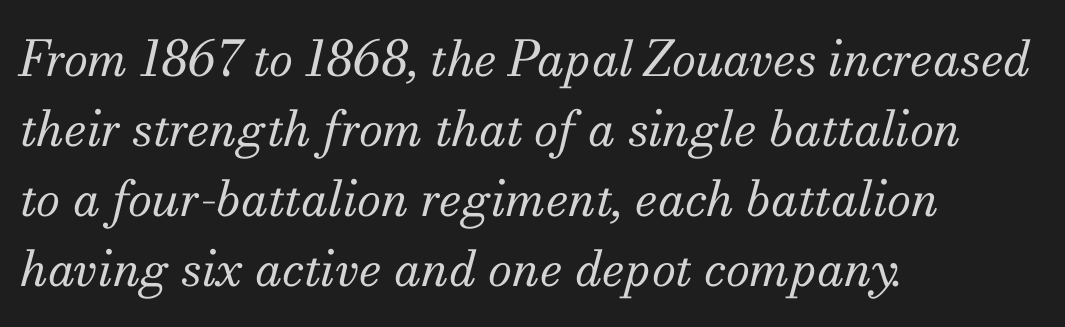
Is the block centered? No — it sits flush against the left margin. The font is comparable to plain body text, perhaps lighter. Anything drawn beneath the words? Only blank space. This sample has the flowing, uneven cadence of proportional lettering.
